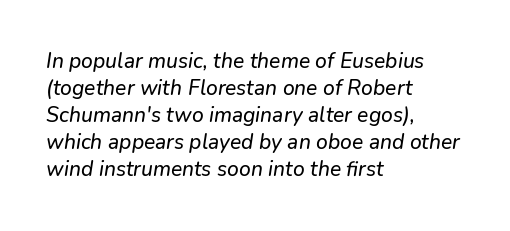
Q: Is the text italic (slanted)? A: Yes, it leans right by about 9 degrees.
Q: Is the text underlined? A: No.
Q: How is the paragraph aligned? A: Left-aligned.
Q: Is the spacing between letters normal or unusually wide? A: Normal.
Q: Is the spacing between lines tight, normal or loose? A: Normal.
